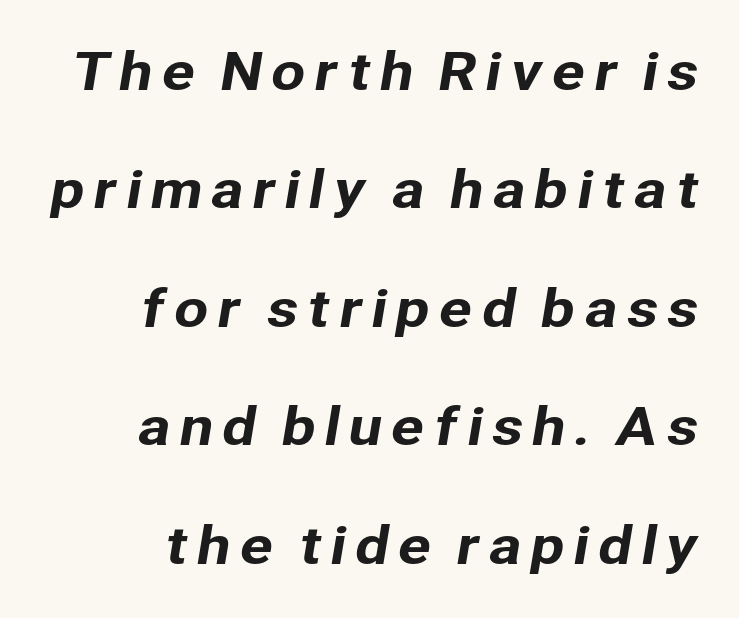
Q: Is the typeface a serif or a sans-serif typeface? A: Sans-serif.
Q: Is the text underlined? A: No.
Q: Is the spacing between lines tight, normal or loose? A: Loose.
Q: Width (condensed, normal, or wide)? A: Normal.
Q: Stroke contrast? A: Low.
Q: x-height? A: Medium.
Q: Monospaced? A: No.
